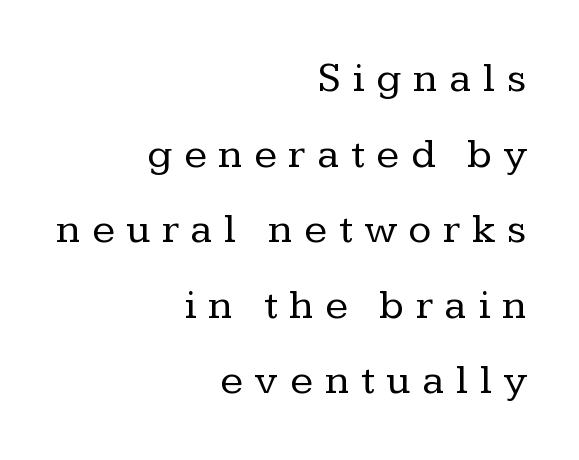
{"serif": "yes", "italic": "no", "bold": "no", "weight": "regular", "width": "normal", "stroke_contrast": "low", "x_height": "medium", "monospaced": "no", "underline": "no", "align": "right", "line_spacing_ratio": 1.8, "letter_spacing": "wide", "letter_spacing_em": 0.28, "glyph_px": 42}
